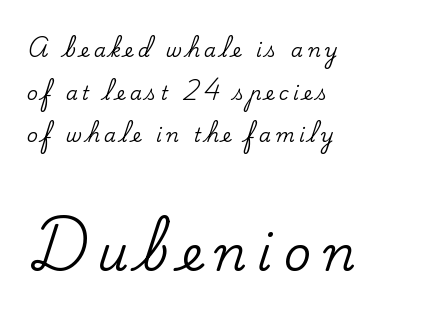
The image shows 48 px serif type; set left-aligned, loose line spacing (2.25x), unusually wide letter spacing (+0.24 em), not underlined; the second (bottom) block is 2.53x larger; low stroke contrast and a small x-height.
